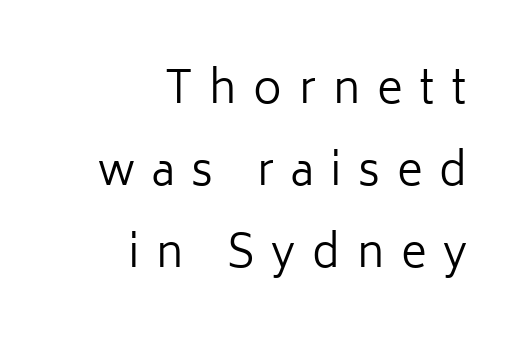
The image shows 44 px regular-weight sans-serif type, upright; set right-aligned, line spacing 1.86x, unusually wide letter spacing (+0.38 em), not underlined; low stroke contrast and a medium x-height.
